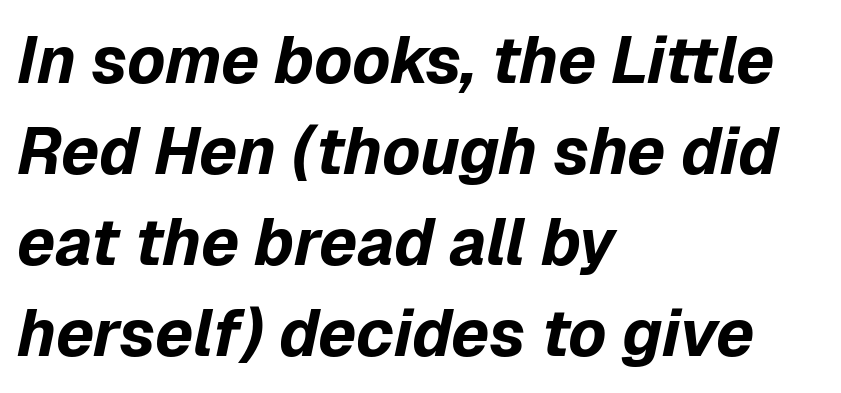
Letter spacing: default. Bare-footed words on every line. Students, this is bold: see how much ink each stroke carries. Looks like regular typesetting: each glyph gets only the width it needs.
